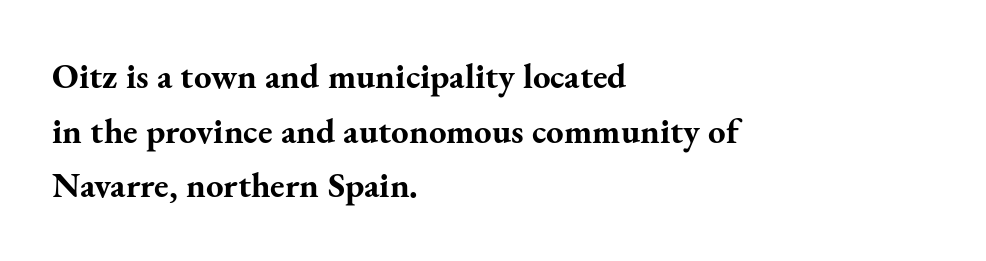
{"serif": "yes", "italic": "no", "bold": "yes", "weight": "bold", "width": "normal", "stroke_contrast": "medium", "x_height": "small", "monospaced": "no", "underline": "no", "align": "left", "line_spacing": "normal", "line_spacing_ratio": 1.56, "letter_spacing": "normal", "letter_spacing_em": 0.0, "glyph_px": 35}
